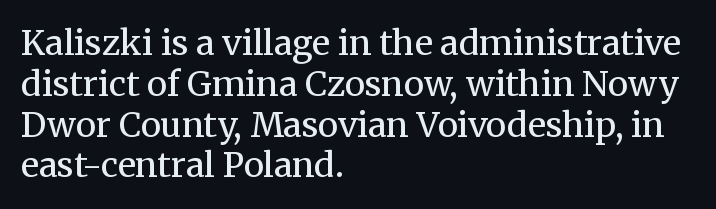
The image shows 34 px regular-weight serif type, upright; set left-aligned, line spacing 1.2x, normal letter spacing, not underlined; medium stroke contrast and a medium x-height.
